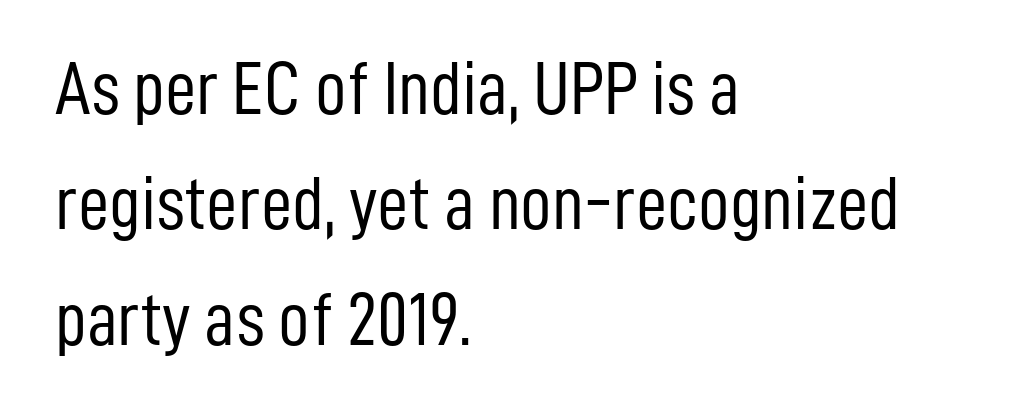
Q: Is the text bold? A: No.
Q: Is the text italic (slanted)? A: No, it is upright.
Q: Is the typeface a serif or a sans-serif typeface? A: Sans-serif.
Q: Is the text underlined? A: No.
Q: How is the paragraph aligned? A: Left-aligned.
Q: Is the spacing between letters normal or unusually wide? A: Normal.
Q: Is the spacing between lines tight, normal or loose? A: Normal.
Q: Width (condensed, normal, or wide)? A: Condensed.
Q: Stroke contrast? A: Low.
Q: x-height? A: Medium.
Q: Monospaced? A: No.
